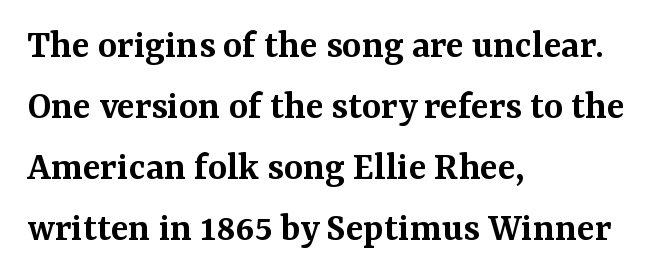
{"serif": "yes", "italic": "no", "bold": "semi", "weight": "semibold", "width": "normal", "stroke_contrast": "medium", "x_height": "medium", "monospaced": "no", "underline": "no", "align": "left", "line_spacing": "normal", "line_spacing_ratio": 1.49, "letter_spacing": "normal", "letter_spacing_em": 0.0, "glyph_px": 41}
